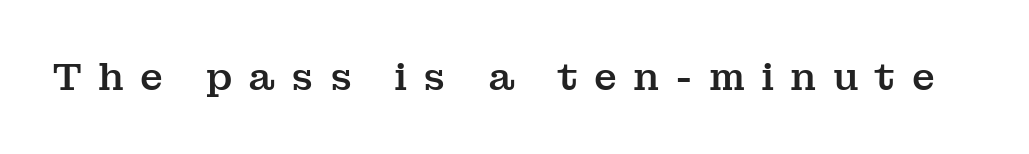
The image shows 38 px serif type, upright; set unusually wide letter spacing (+0.42 em), not underlined; medium stroke contrast and a medium x-height.
